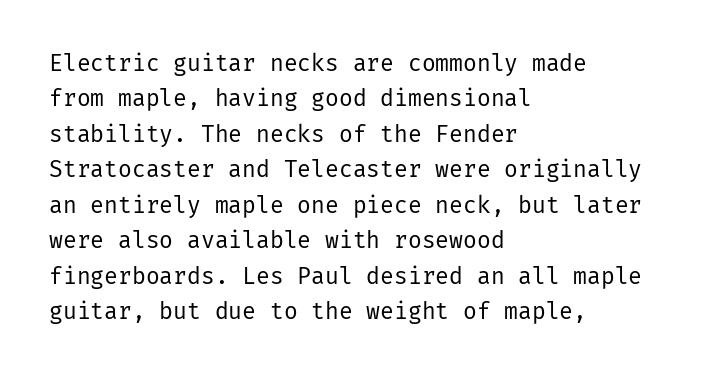
{"italic": "no", "bold": "no", "underline": "no", "align": "left", "line_spacing": "normal", "line_spacing_ratio": 1.54, "letter_spacing": "normal", "letter_spacing_em": 0.0, "glyph_px": 23}
